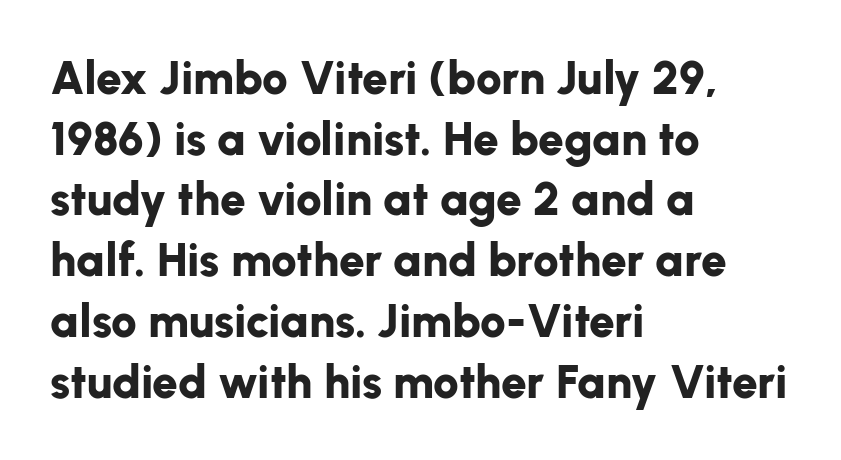
The image shows 46 px bold sans-serif type, upright; set left-aligned, normal line spacing (1.32x), normal letter spacing, not underlined; low stroke contrast and a medium x-height.
